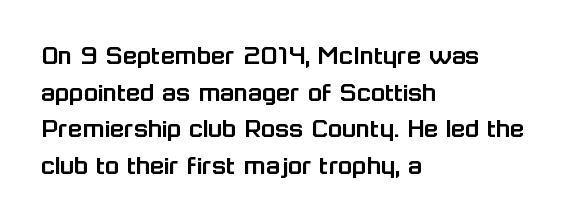
{"serif": "no", "italic": "no", "width": "normal", "stroke_contrast": "low", "x_height": "medium", "monospaced": "no", "underline": "no", "align": "left", "line_spacing": "normal", "line_spacing_ratio": 1.26, "letter_spacing": "normal", "letter_spacing_em": 0.0, "glyph_px": 29}
